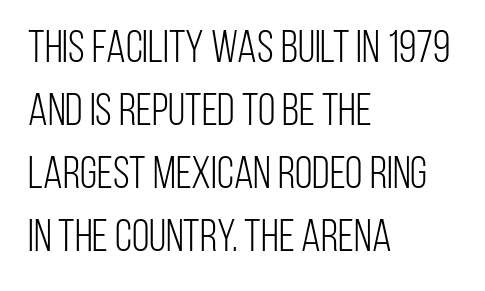
In terms of posture, this sample is upright. The rendering uses a moderate line-height, typical for paragraphs. Nothing sits at the stroke ends, so this counts as sans-serif. Weight class: somewhere from thin through regular. The face used here is proportionally spaced, like ordinary book or web type.
